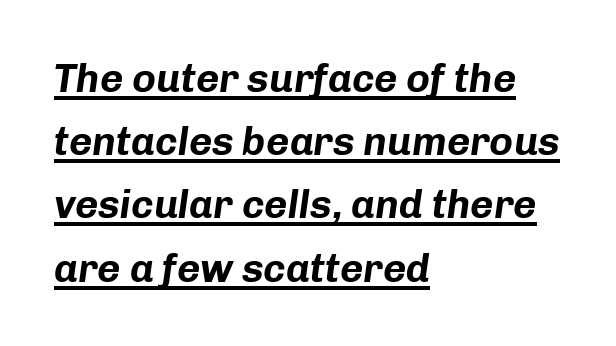
Students, note that the glyphs here touch the page at normal intervals. The space between consecutive lines is moderate. Quick note: underline on. The face used here has the dense, thick strokes of a bold. The rendering anchors every line to the left-hand side.
